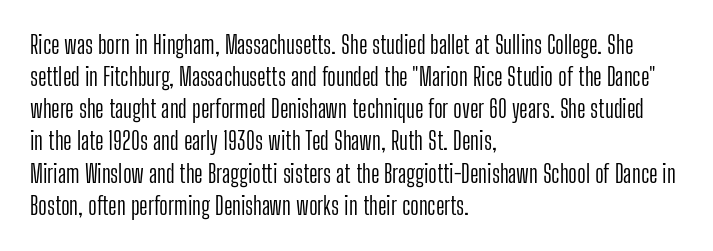
{"italic": "no", "bold": "no", "underline": "no", "align": "left", "line_spacing": "normal", "line_spacing_ratio": 1.34, "letter_spacing": "normal", "letter_spacing_em": 0.0, "glyph_px": 24}
